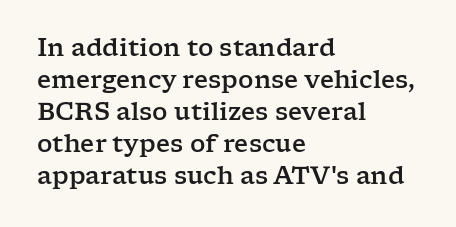
Q: Is the text italic (slanted)? A: No, it is upright.
Q: Is the text underlined? A: No.
Q: How is the paragraph aligned? A: Left-aligned.
Q: Is the spacing between letters normal or unusually wide? A: Normal.
Q: Is the spacing between lines tight, normal or loose? A: Normal.
